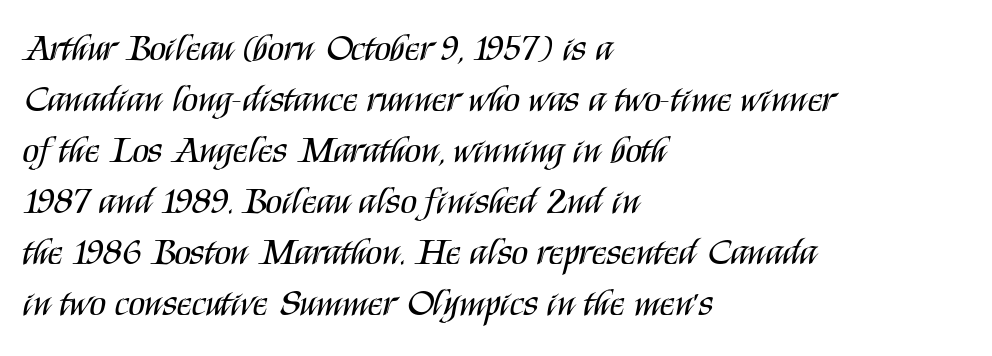
The image shows 38 px regular-weight, condensed sans-serif type; set left-aligned, normal line spacing (1.34x), normal letter spacing, not underlined; medium stroke contrast and a large x-height.
